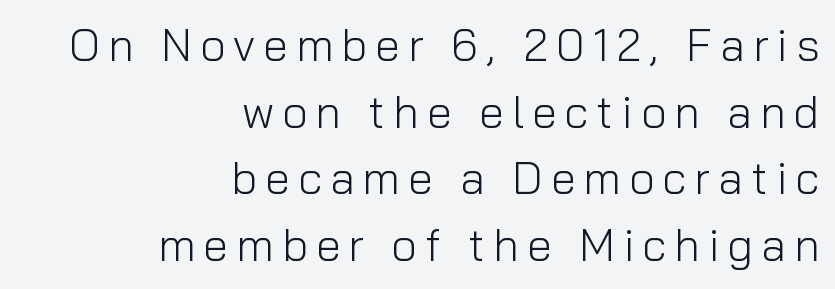
Q: Is the text bold? A: No.
Q: Is the text italic (slanted)? A: No, it is upright.
Q: Is the typeface a serif or a sans-serif typeface? A: Sans-serif.
Q: Is the text underlined? A: No.
Q: How is the paragraph aligned? A: Right-aligned.
Q: Is the spacing between lines tight, normal or loose? A: Normal.
Q: Width (condensed, normal, or wide)? A: Normal.
Q: Stroke contrast? A: Low.
Q: x-height? A: Medium.
Q: Monospaced? A: No.
